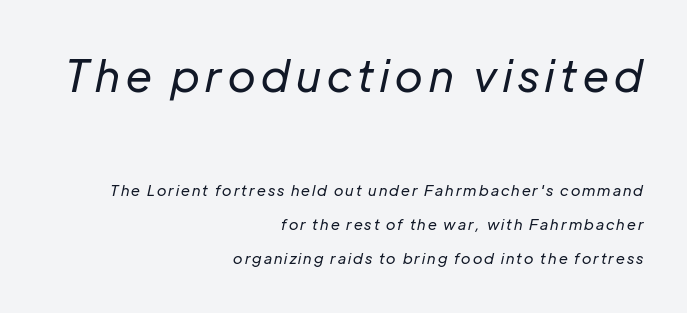
Looks like regular typesetting: each glyph gets only the width it needs. The first block has been scaled up relative to the second. The rendering applies a slant to the glyphs. These lines stack with their right ends in a neat column. Vertically, the passage feels expansive, rows floating well apart. Each row of text sits above clean, open space.
